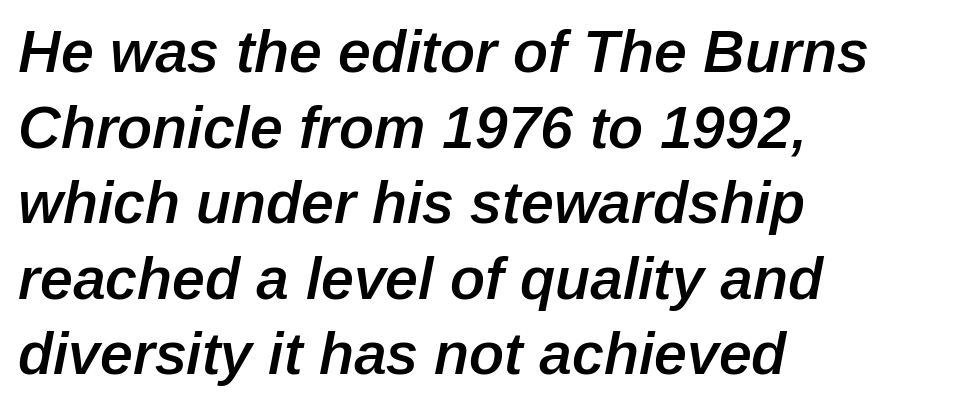
The image shows 59 px semibold type, italic (leaning right); set left-aligned, normal line spacing (1.28x), normal letter spacing, not underlined; low stroke contrast and a medium x-height.
